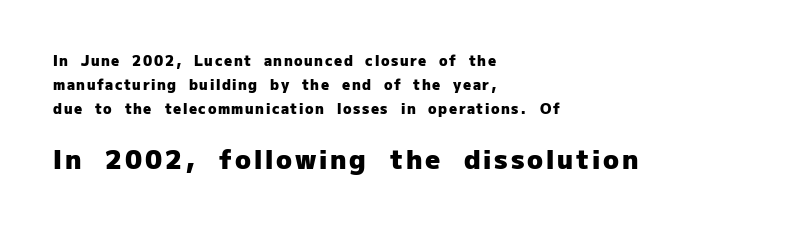
Q: Is the text bold? A: Yes.
Q: Is the text italic (slanted)? A: No, it is upright.
Q: Is the text underlined? A: No.
Q: How is the paragraph aligned? A: Left-aligned.
Q: Which block of text is set in a larger size, the first (top) or the second (bottom)? A: The second (bottom) one.
